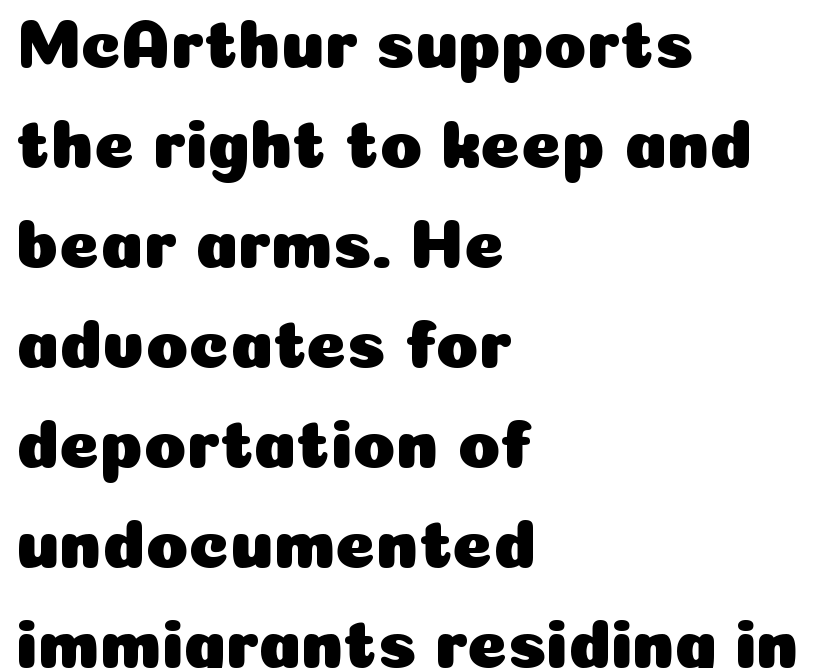
Q: Is the text italic (slanted)? A: No, it is upright.
Q: Is the typeface a serif or a sans-serif typeface? A: Sans-serif.
Q: Is the text underlined? A: No.
Q: How is the paragraph aligned? A: Left-aligned.
Q: Is the spacing between letters normal or unusually wide? A: Normal.
Q: Is the spacing between lines tight, normal or loose? A: Normal.
Q: Width (condensed, normal, or wide)? A: Normal.
Q: Stroke contrast? A: Low.
Q: x-height? A: Medium.
Q: Monospaced? A: No.
